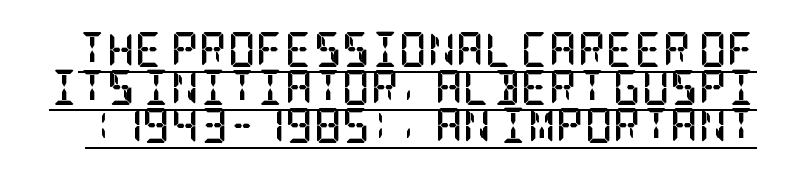
The image shows 35 px semibold, condensed serif type, upright; set tight line spacing (1.08x), normal letter spacing, underlined; low stroke contrast and a large x-height.
